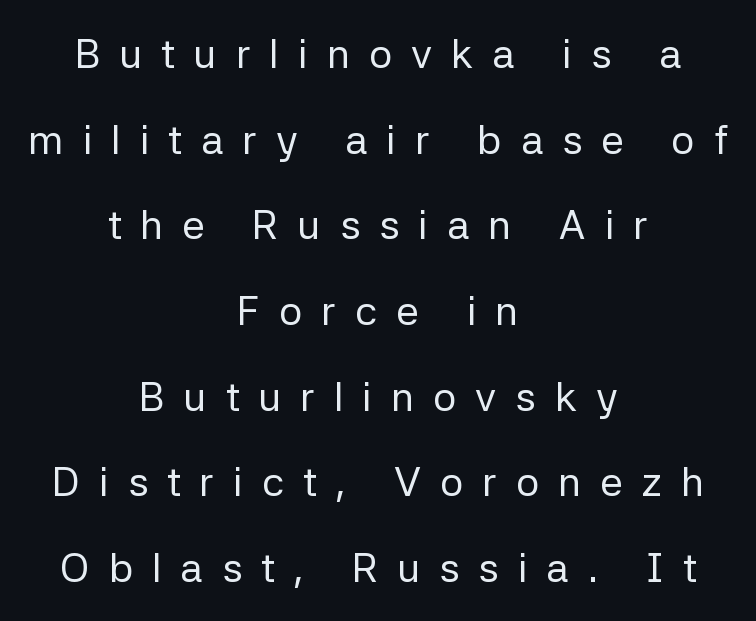
Q: Is the text bold? A: No.
Q: Is the text italic (slanted)? A: No, it is upright.
Q: Is the typeface a serif or a sans-serif typeface? A: Sans-serif.
Q: Is the text underlined? A: No.
Q: How is the paragraph aligned? A: Centered.
Q: Is the spacing between letters normal or unusually wide? A: Unusually wide.
Q: Is the spacing between lines tight, normal or loose? A: Loose.
Q: Width (condensed, normal, or wide)? A: Normal.
Q: Stroke contrast? A: Low.
Q: x-height? A: Medium.
Q: Monospaced? A: No.
